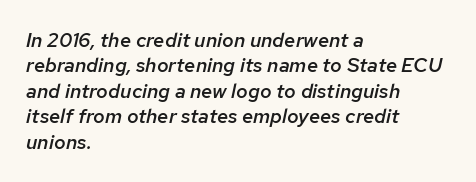
{"italic": "yes", "lean": "right", "slant_degrees": 12, "bold": "semi", "underline": "no", "align": "left", "line_spacing": "normal", "line_spacing_ratio": 1.27, "letter_spacing": "normal", "letter_spacing_em": 0.0, "glyph_px": 20}
